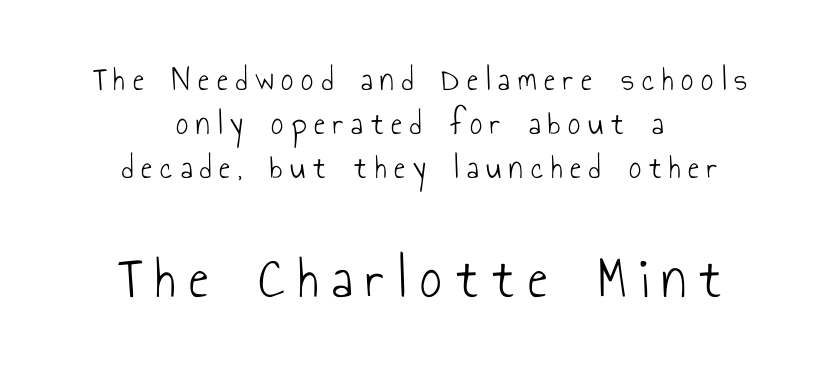
Q: Is the text bold? A: No.
Q: Is the text italic (slanted)? A: No, it is upright.
Q: Is the typeface a serif or a sans-serif typeface? A: Sans-serif.
Q: Is the text underlined? A: No.
Q: How is the paragraph aligned? A: Centered.
Q: Is the spacing between letters normal or unusually wide? A: Unusually wide.
Q: Is the spacing between lines tight, normal or loose? A: Normal.
Q: Which block of text is set in a larger size, the first (top) or the second (bottom)? A: The second (bottom) one.
Q: Width (condensed, normal, or wide)? A: Condensed.
Q: Stroke contrast? A: Low.
Q: x-height? A: Small.
Q: Monospaced? A: No.
